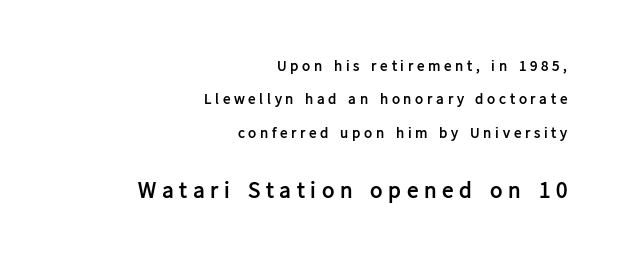
Q: Is the text bold? A: Yes.
Q: Is the text italic (slanted)? A: No, it is upright.
Q: Is the text underlined? A: No.
Q: How is the paragraph aligned? A: Right-aligned.
Q: Is the spacing between letters normal or unusually wide? A: Unusually wide.
Q: Is the spacing between lines tight, normal or loose? A: Loose.
Q: Which block of text is set in a larger size, the first (top) or the second (bottom)? A: The second (bottom) one.
